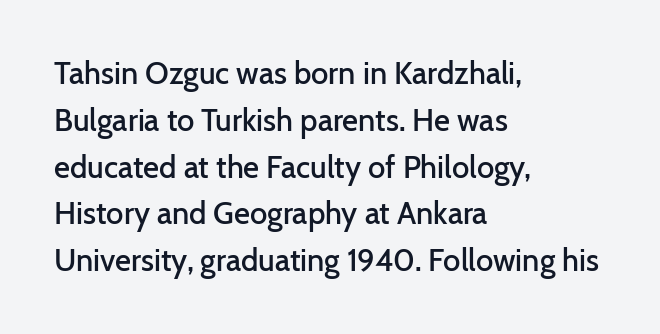
The image shows 31 px semibold sans-serif type, upright; set left-aligned, normal line spacing (1.51x), normal letter spacing, not underlined; low stroke contrast and a medium x-height.
